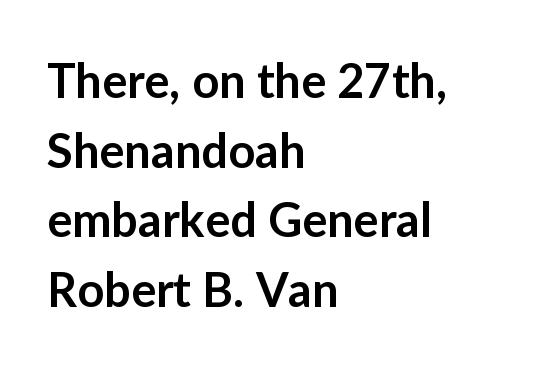
Q: Is the text bold? A: Semi-bold.
Q: Is the text italic (slanted)? A: No, it is upright.
Q: Is the typeface a serif or a sans-serif typeface? A: Sans-serif.
Q: Is the text underlined? A: No.
Q: How is the paragraph aligned? A: Left-aligned.
Q: Is the spacing between letters normal or unusually wide? A: Normal.
Q: Is the spacing between lines tight, normal or loose? A: Normal.
Q: Width (condensed, normal, or wide)? A: Normal.
Q: Stroke contrast? A: Low.
Q: x-height? A: Medium.
Q: Monospaced? A: No.
